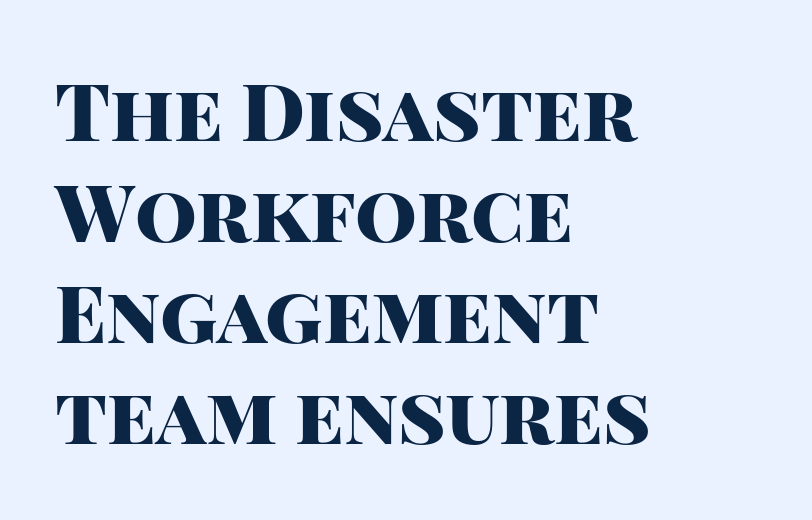
The image shows 79 px heavy sans-serif type, upright; set left-aligned, normal line spacing (1.28x), normal letter spacing, not underlined; high stroke contrast and a large x-height.
